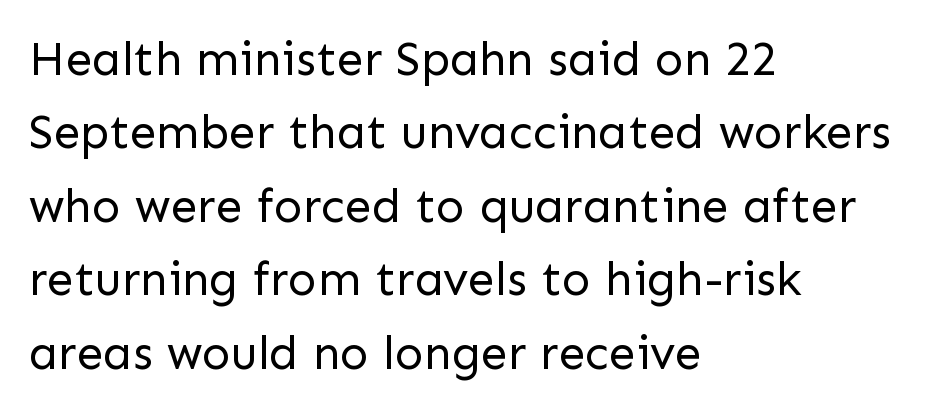
This is sans-serif lettering, the kind often seen on screens and signage. Here the designer chose a conventional face with non-uniform glyph widths. The weight would be labelled regular, book, light, or lighter still. A normal amount of white space separates one row of letters from the next.
